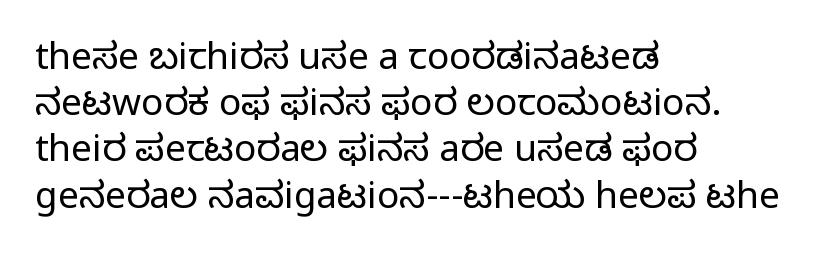
Leading matches the norm, producing a regular column. The area under the type is left untouched. Short and long lines alike share a common starting point at left. Ascenders rise straight up at ninety degrees. This sample uses plain, unmodified letter spacing. This rendering employs a face without finishing strokes, i.e., a sans-serif.
